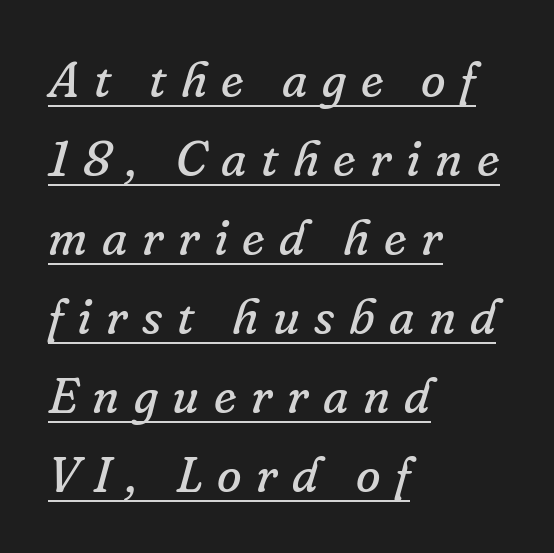
Q: Is the text bold? A: No.
Q: Is the text italic (slanted)? A: Yes, it leans right by about 16 degrees.
Q: Is the typeface a serif or a sans-serif typeface? A: Serif.
Q: Is the text underlined? A: Yes.
Q: How is the paragraph aligned? A: Left-aligned.
Q: Is the spacing between letters normal or unusually wide? A: Unusually wide.
Q: Is the spacing between lines tight, normal or loose? A: Normal.
Q: Width (condensed, normal, or wide)? A: Normal.
Q: Stroke contrast? A: Low.
Q: x-height? A: Small.
Q: Monospaced? A: No.
